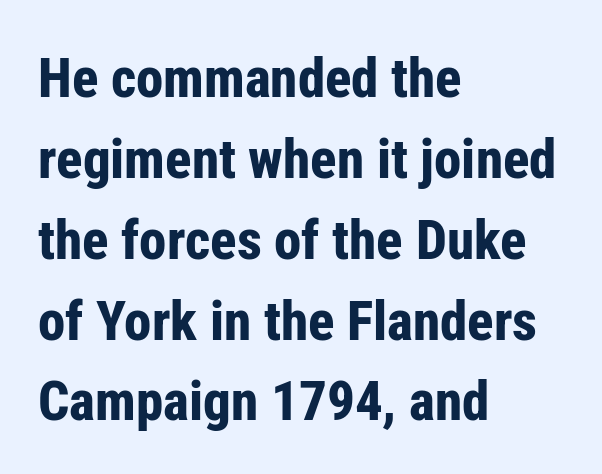
Q: Is the text bold? A: Yes.
Q: Is the text italic (slanted)? A: No, it is upright.
Q: Is the typeface a serif or a sans-serif typeface? A: Sans-serif.
Q: Is the text underlined? A: No.
Q: How is the paragraph aligned? A: Left-aligned.
Q: Is the spacing between letters normal or unusually wide? A: Normal.
Q: Is the spacing between lines tight, normal or loose? A: Normal.
Q: Width (condensed, normal, or wide)? A: Condensed.
Q: Stroke contrast? A: Low.
Q: x-height? A: Medium.
Q: Monospaced? A: No.
